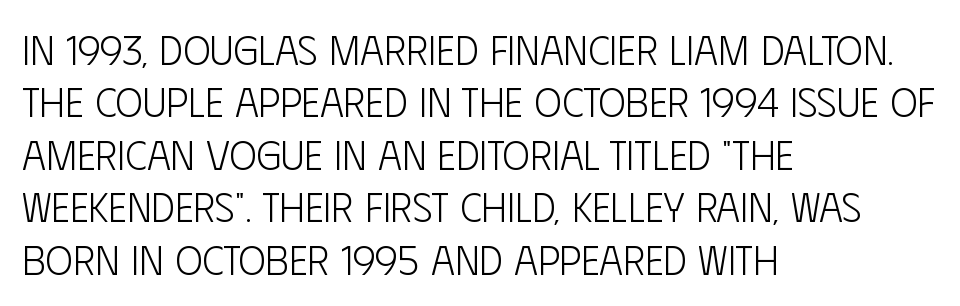
Do the characters align in a grid? No, the font is proportional. The face looks like a standard text weight, possibly lighter. Italic: no, the glyphs are upright roman. Line spacing here is normal. The ragged edge is on the right, which tells us the setting is flush left.
